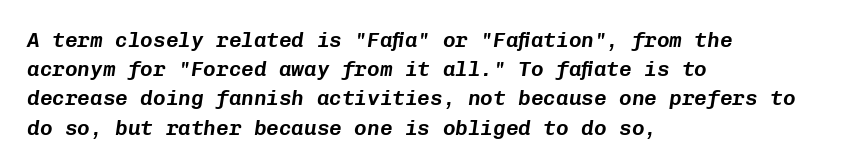
{"italic": "yes", "lean": "right", "slant_degrees": 8, "underline": "no", "align": "left", "line_spacing": "normal", "line_spacing_ratio": 1.39, "letter_spacing": "normal", "letter_spacing_em": 0.0, "glyph_px": 21}
